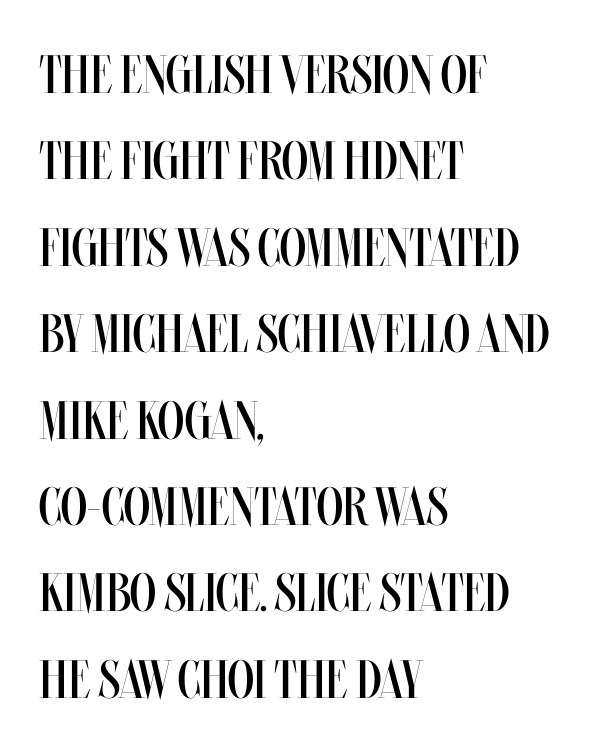
The image shows 54 px regular-weight, condensed type, upright; set left-aligned, normal line spacing (1.6x), normal letter spacing, not underlined; medium stroke contrast and a large x-height.
